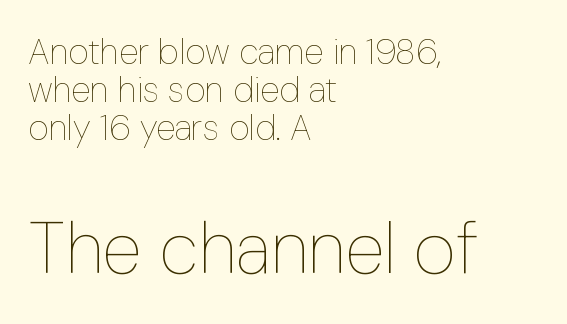
Do the letters lean? They stand straight. The characters are drawn with everyday or finer stroke widths. Standard letterfit; no display-style spreading of the glyphs. The space directly below the letters is spotless.
